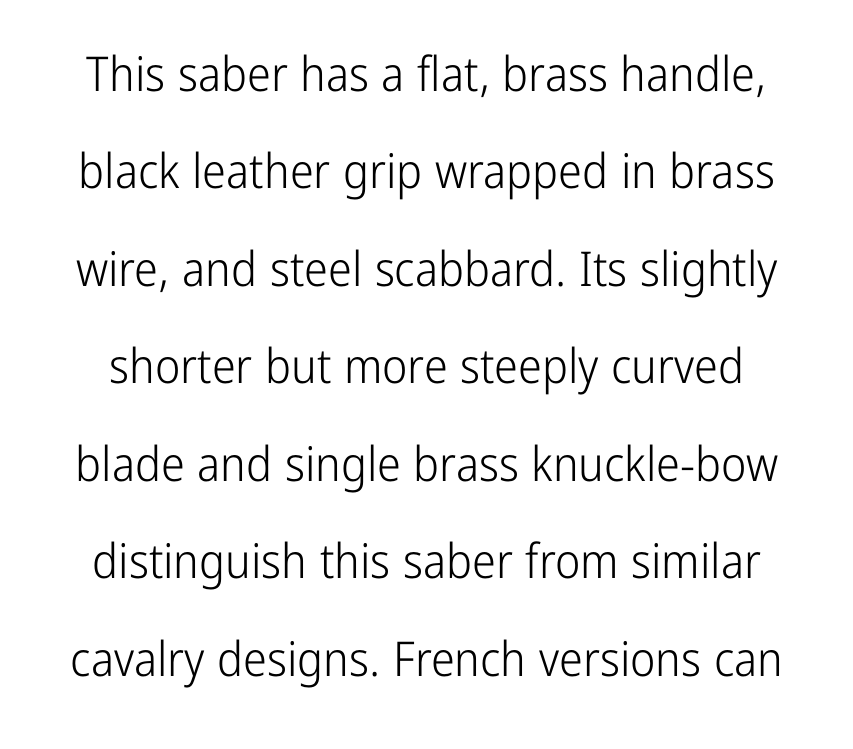
Is the stroke heavy? The answer is a plain regular-or-lighter. Letterform terminals end flat and unadorned throughout the passage. Note the varied advance widths — an 'i' is clearly narrower than an 'm'. Vertical spacing — loose. You can tell it's not italic because the verticals are truly vertical. Honestly, there is no underline to notice here at all.
